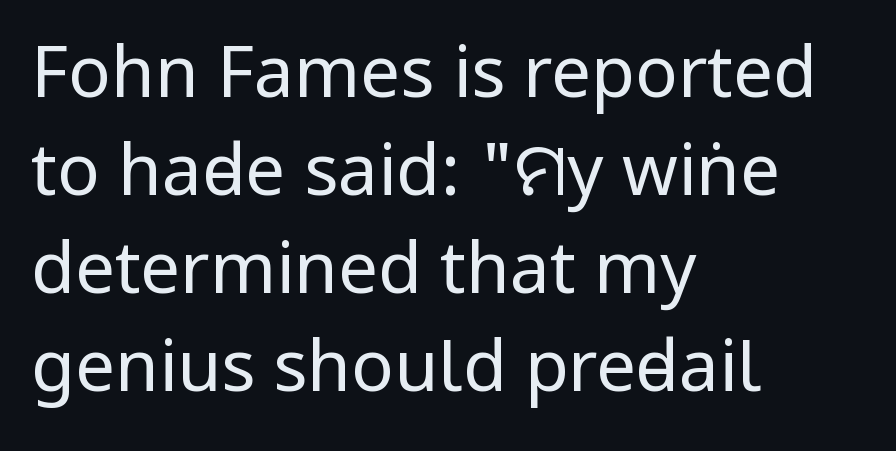
The image shows 71 px regular-weight, condensed sans-serif type, upright; set left-aligned, normal line spacing (1.38x), normal letter spacing, not underlined; low stroke contrast and a large x-height.
